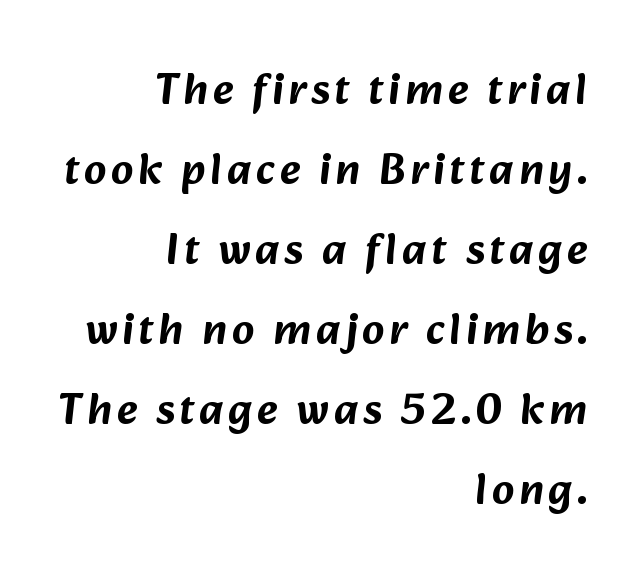
Q: Is the typeface a serif or a sans-serif typeface? A: Sans-serif.
Q: Is the text underlined? A: No.
Q: How is the paragraph aligned? A: Right-aligned.
Q: Width (condensed, normal, or wide)? A: Normal.
Q: Stroke contrast? A: Low.
Q: x-height? A: Medium.
Q: Monospaced? A: No.
